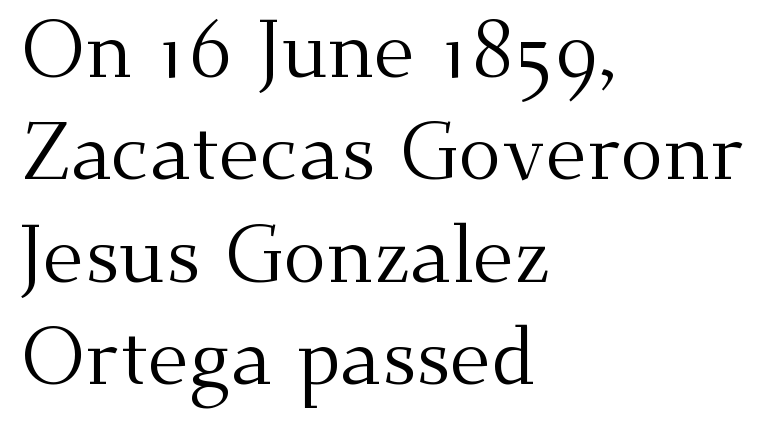
The image shows 80 px regular-weight serif type, upright; set left-aligned, normal line spacing (1.28x), normal letter spacing, not underlined; medium stroke contrast and a small x-height.
